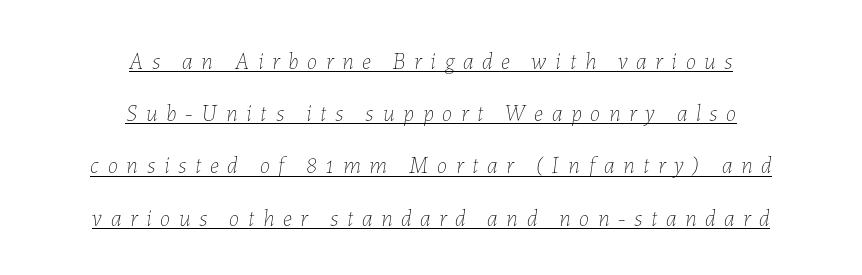
Leftover space on each line is divided equally before and after the words. The passage shown stacks its lines with a broad gap. The lettering is marked with a stroke running underneath it. Compared with a typical body face, this is equally light or lighter still.
